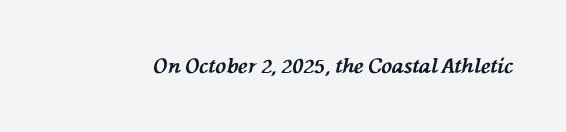
Q: Is the text bold? A: Yes.
Q: Is the text italic (slanted)? A: Yes, it leans left by about 76 degrees.
Q: Is the text underlined? A: No.
Q: Is the spacing between letters normal or unusually wide? A: Normal.
